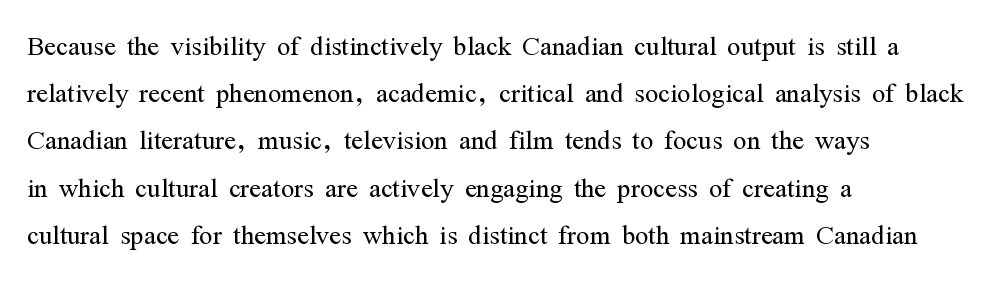
Q: Is the text bold? A: No.
Q: Is the text italic (slanted)? A: No, it is upright.
Q: Is the typeface a serif or a sans-serif typeface? A: Serif.
Q: Is the text underlined? A: No.
Q: How is the paragraph aligned? A: Left-aligned.
Q: Is the spacing between letters normal or unusually wide? A: Normal.
Q: Is the spacing between lines tight, normal or loose? A: Normal.
Q: Width (condensed, normal, or wide)? A: Condensed.
Q: Stroke contrast? A: Medium.
Q: x-height? A: Medium.
Q: Monospaced? A: No.
